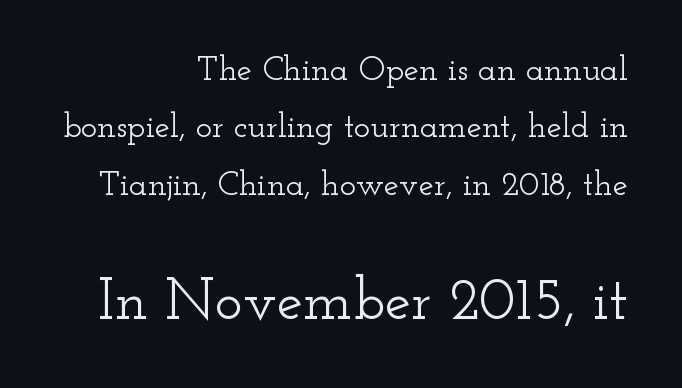
{"serif": "yes", "italic": "no", "width": "wide", "stroke_contrast": "low", "x_height": "small", "monospaced": "no", "underline": "no", "align": "right", "line_spacing": "normal", "line_spacing_ratio": 1.69, "letter_spacing": "normal", "letter_spacing_em": 0.0, "larger_block": "second", "size_ratio": 1.74, "glyph_px": 59}
